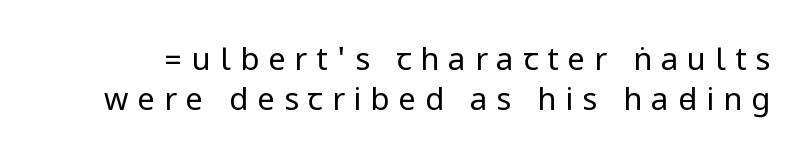
Rows of type keep a routine distance in the vertical direction. The letters stand upright; this is a roman face. Letters rest on an invisible, unmarked baseline. The tracking reads as deliberately expanded to a designer's eye. Classification — sans serif.
